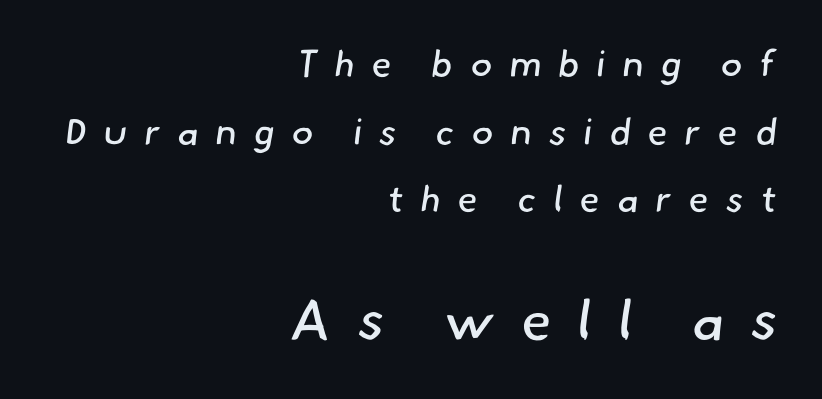
The image shows 56 px regular-weight sans-serif type; set right-aligned, line spacing 1.83x, unusually wide letter spacing (+0.45 em), not underlined; the second (bottom) block is 1.51x larger; low stroke contrast and a small x-height.
